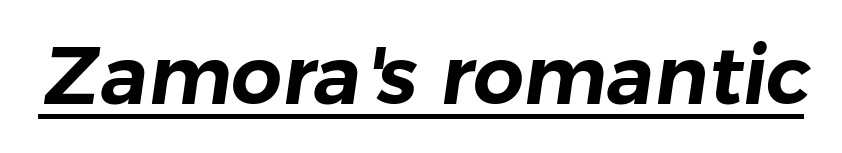
The image shows 80 px sans-serif type; set normal letter spacing, underlined; low stroke contrast and a medium x-height.
